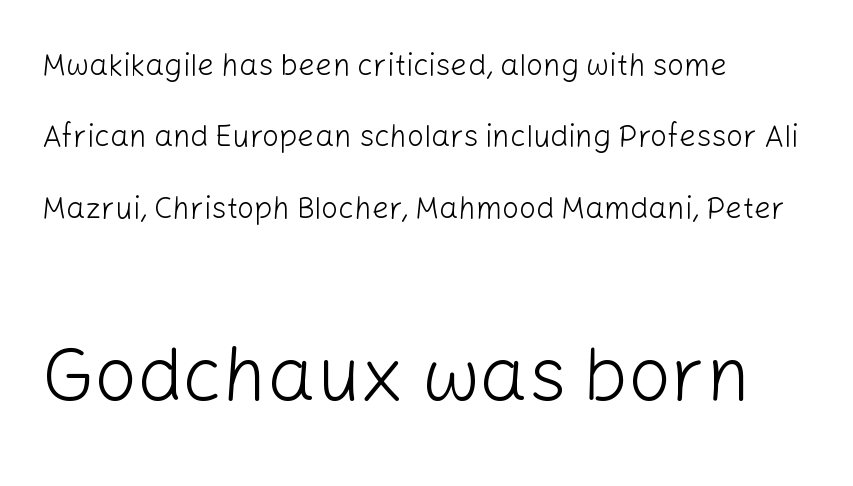
The image shows 76 px light sans-serif type, upright; set left-aligned, loose line spacing (2.38x), normal letter spacing, not underlined; the second (bottom) block is 2.53x larger; low stroke contrast and a medium x-height.
